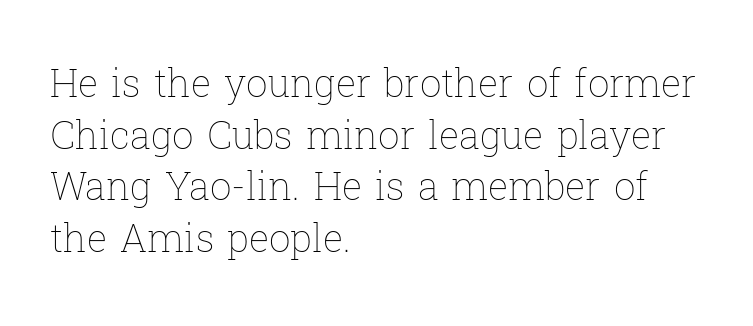
{"italic": "no", "bold": "no", "weight": "thin", "width": "normal", "stroke_contrast": "low", "x_height": "medium", "monospaced": "no", "underline": "no", "align": "left", "line_spacing": "normal", "line_spacing_ratio": 1.36, "letter_spacing": "normal", "letter_spacing_em": 0.0, "glyph_px": 38}
